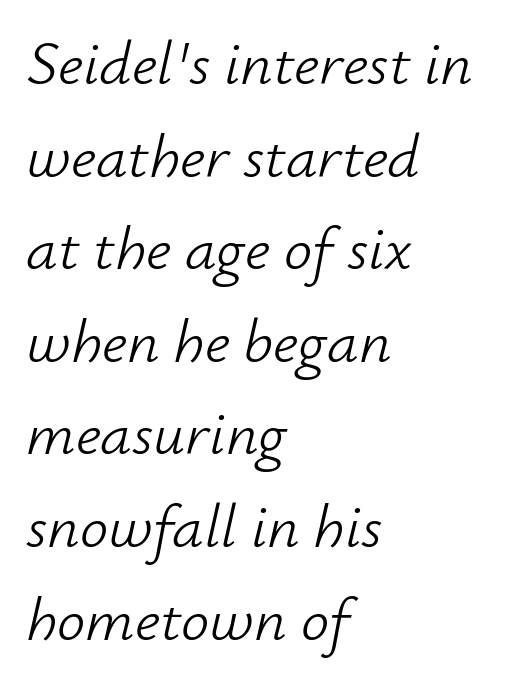
{"italic": "yes", "lean": "right", "slant_degrees": 12, "bold": "no", "weight": "light", "width": "normal", "stroke_contrast": "low", "x_height": "small", "monospaced": "no", "underline": "no", "align": "left", "line_spacing": "normal", "line_spacing_ratio": 1.47, "letter_spacing": "normal", "letter_spacing_em": 0.0, "glyph_px": 63}
